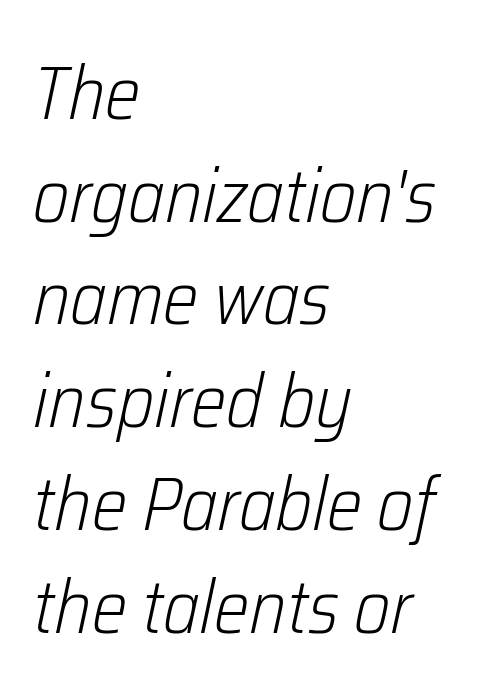
These lines are rendered in a variable-pitch font. Slant detected: the letters are inclined. The passage shown has conventional tracking throughout. The line-height multiplier appears to be the usual default. The gap between lines stays unmarked. The paragraph shown leans on its left margin.
